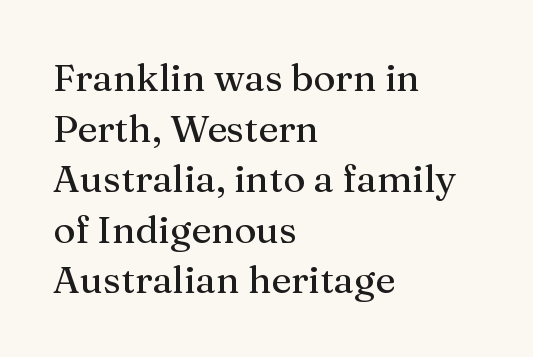
Q: Is the text italic (slanted)? A: No, it is upright.
Q: Is the typeface a serif or a sans-serif typeface? A: Serif.
Q: Is the text underlined? A: No.
Q: How is the paragraph aligned? A: Left-aligned.
Q: Is the spacing between letters normal or unusually wide? A: Normal.
Q: Is the spacing between lines tight, normal or loose? A: Normal.
Q: Width (condensed, normal, or wide)? A: Normal.
Q: Stroke contrast? A: Medium.
Q: x-height? A: Medium.
Q: Monospaced? A: No.
